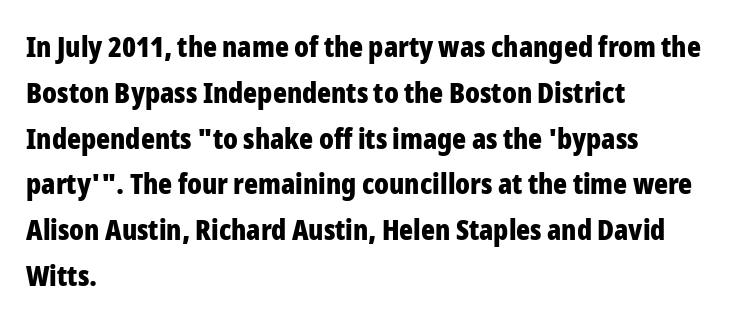
{"serif": "no", "italic": "no", "bold": "yes", "weight": "bold", "width": "condensed", "stroke_contrast": "low", "x_height": "medium", "monospaced": "no", "underline": "no", "align": "left", "line_spacing": "normal", "line_spacing_ratio": 1.58, "letter_spacing": "normal", "letter_spacing_em": 0.0, "glyph_px": 29}
